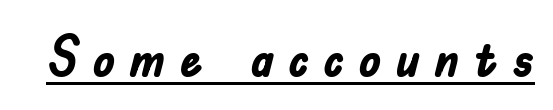
The image shows 57 px semibold, condensed sans-serif type; set unusually wide letter spacing (+0.25 em), underlined; low stroke contrast and a small x-height.
